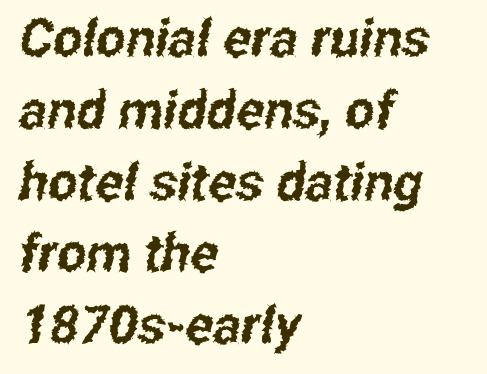
Q: Is the typeface a serif or a sans-serif typeface? A: Sans-serif.
Q: Is the text underlined? A: No.
Q: How is the paragraph aligned? A: Left-aligned.
Q: Is the spacing between letters normal or unusually wide? A: Normal.
Q: Is the spacing between lines tight, normal or loose? A: Normal.
Q: Width (condensed, normal, or wide)? A: Condensed.
Q: Stroke contrast? A: Low.
Q: x-height? A: Medium.
Q: Monospaced? A: No.
